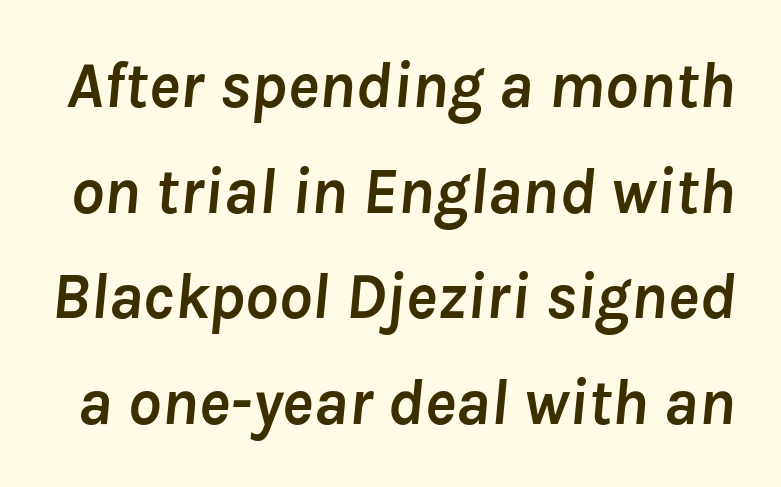
{"italic": "yes", "lean": "right", "slant_degrees": 8, "bold": "yes", "weight": "semibold", "width": "normal", "stroke_contrast": "low", "x_height": "medium", "monospaced": "no", "underline": "no", "line_spacing": "normal", "line_spacing_ratio": 1.6, "letter_spacing": "normal", "letter_spacing_em": 0.0, "glyph_px": 66}
